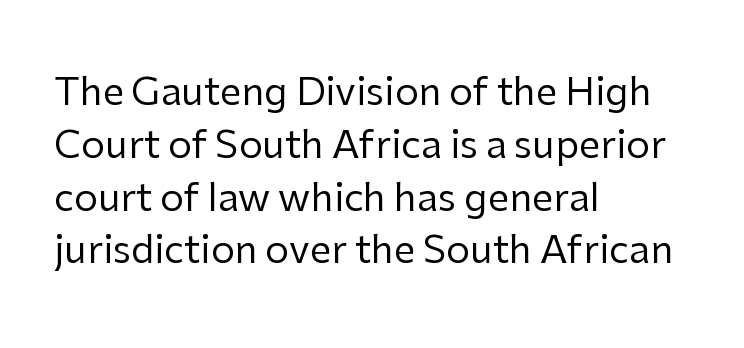
Is the block centered? No — it sits flush against the left margin. Stroke thickness stays within the range of a standard reading face or lighter. Letter spacing: default. One glance says typical: line gaps are just what's usual. Spacing verdict: proportional, widths tailored to each character. Style check: upright.
